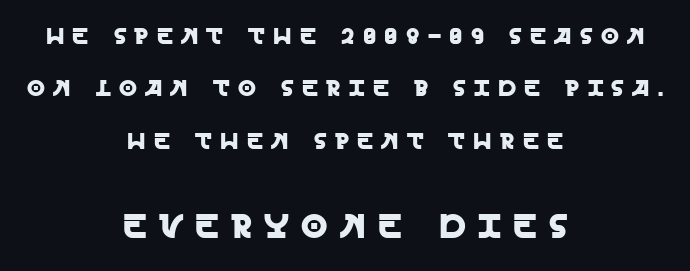
Q: Is the text italic (slanted)? A: No, it is upright.
Q: Is the typeface a serif or a sans-serif typeface? A: Sans-serif.
Q: Is the text underlined? A: No.
Q: How is the paragraph aligned? A: Centered.
Q: Is the spacing between letters normal or unusually wide? A: Unusually wide.
Q: Is the spacing between lines tight, normal or loose? A: Loose.
Q: Which block of text is set in a larger size, the first (top) or the second (bottom)? A: The second (bottom) one.
Q: Width (condensed, normal, or wide)? A: Normal.
Q: x-height? A: Large.
Q: Monospaced? A: No.
